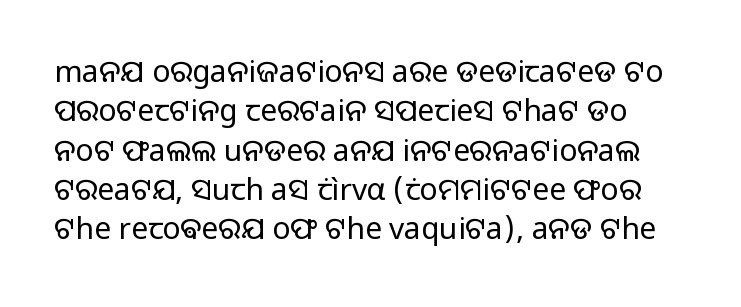
Q: Is the text bold? A: No.
Q: Is the text italic (slanted)? A: No, it is upright.
Q: Is the typeface a serif or a sans-serif typeface? A: Sans-serif.
Q: Is the text underlined? A: No.
Q: Is the spacing between letters normal or unusually wide? A: Normal.
Q: Is the spacing between lines tight, normal or loose? A: Normal.
Q: Width (condensed, normal, or wide)? A: Normal.
Q: Stroke contrast? A: Low.
Q: x-height? A: Medium.
Q: Monospaced? A: No.
